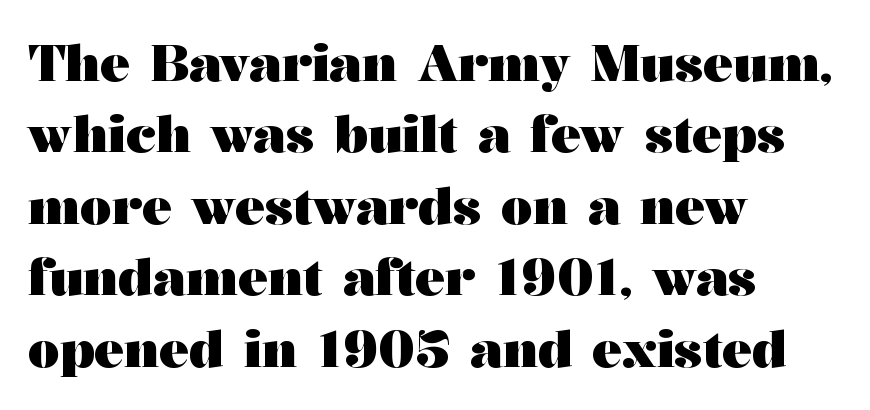
Q: Is the text bold? A: Yes.
Q: Is the text italic (slanted)? A: No, it is upright.
Q: Is the typeface a serif or a sans-serif typeface? A: Serif.
Q: Is the text underlined? A: No.
Q: How is the paragraph aligned? A: Left-aligned.
Q: Is the spacing between letters normal or unusually wide? A: Normal.
Q: Is the spacing between lines tight, normal or loose? A: Normal.
Q: Width (condensed, normal, or wide)? A: Wide.
Q: Stroke contrast? A: Medium.
Q: x-height? A: Medium.
Q: Monospaced? A: No.
